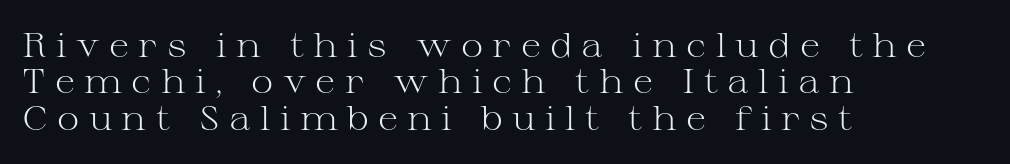
Q: Is the text bold? A: No.
Q: Is the text italic (slanted)? A: No, it is upright.
Q: Is the typeface a serif or a sans-serif typeface? A: Serif.
Q: Is the text underlined? A: No.
Q: How is the paragraph aligned? A: Left-aligned.
Q: Is the spacing between letters normal or unusually wide? A: Unusually wide.
Q: Is the spacing between lines tight, normal or loose? A: Tight.
Q: Width (condensed, normal, or wide)? A: Wide.
Q: Stroke contrast? A: Medium.
Q: x-height? A: Medium.
Q: Monospaced? A: No.
